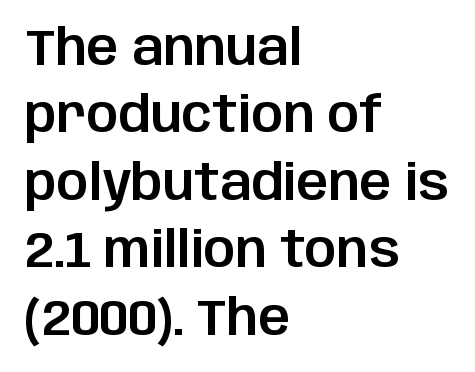
Q: Is the text italic (slanted)? A: No, it is upright.
Q: Is the typeface a serif or a sans-serif typeface? A: Sans-serif.
Q: Is the text underlined? A: No.
Q: How is the paragraph aligned? A: Left-aligned.
Q: Is the spacing between letters normal or unusually wide? A: Normal.
Q: Is the spacing between lines tight, normal or loose? A: Normal.
Q: Width (condensed, normal, or wide)? A: Normal.
Q: Stroke contrast? A: Low.
Q: x-height? A: Large.
Q: Monospaced? A: No.
